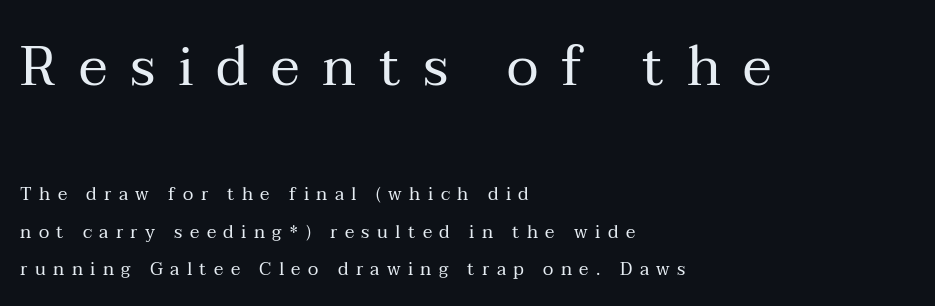
Q: Is the text bold? A: No.
Q: Is the text italic (slanted)? A: No, it is upright.
Q: Is the typeface a serif or a sans-serif typeface? A: Serif.
Q: Is the text underlined? A: No.
Q: How is the paragraph aligned? A: Left-aligned.
Q: Is the spacing between letters normal or unusually wide? A: Unusually wide.
Q: Is the spacing between lines tight, normal or loose? A: Loose.
Q: Which block of text is set in a larger size, the first (top) or the second (bottom)? A: The first (top) one.
Q: Width (condensed, normal, or wide)? A: Normal.
Q: Stroke contrast? A: Medium.
Q: x-height? A: Medium.
Q: Monospaced? A: No.
